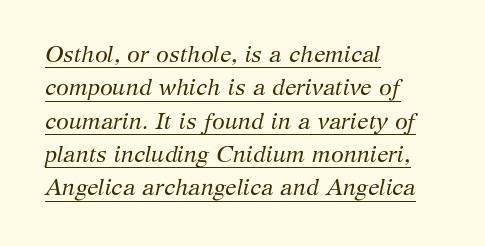
No chunkiness to these letters — they're not bold. Compared with typical paragraphs, the rows here are spaced about the same. The glyphs are accompanied by a horizontal stroke just below them. The type is set solid horizontally, with unmodified tracking.
